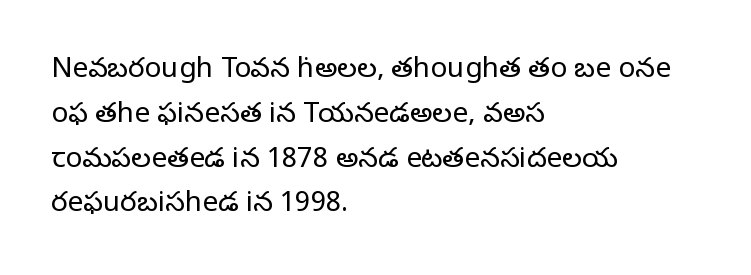
Old-style or modern, the face here clearly has serifs. Honestly, the row spacing looks completely unremarkable. The letterforms sit at book weight or below. The paragraph shown leans on its left margin.
